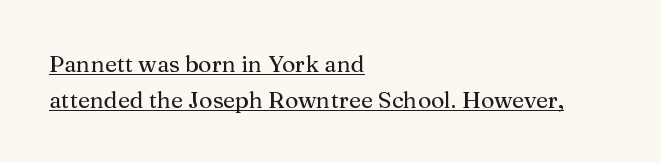
The image shows 23 px text type, upright; set left-aligned, normal line spacing (1.56x), normal letter spacing, underlined.
